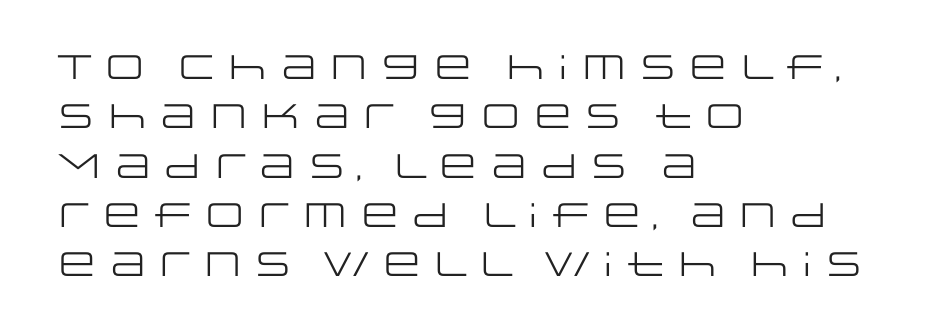
Typographically, this falls in the sans-serif category. The paragraph has a hard left edge and a soft right edge. This is roman type, the default non-slanted kind. Nobody drew a line under any word here.
